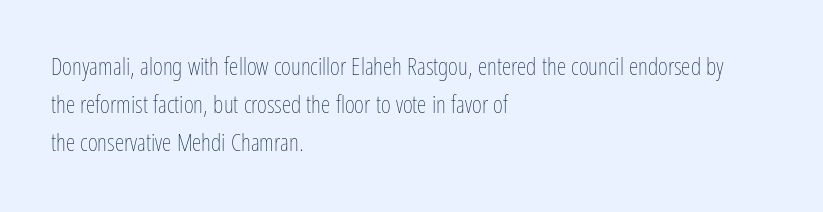
Caption: standard tracking, unaltered. How would I describe the line gaps? Plain and ordinary. Notice how the stems are strictly vertical — no italics here. The typeface has the unassuming heft of standard copy or less. The lines are quadded left.
